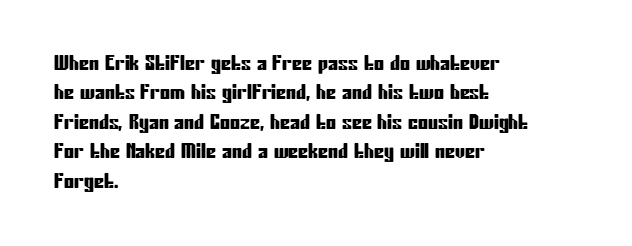
The image shows 20 px text type, upright; set left-aligned, normal line spacing (1.47x), normal letter spacing, not underlined.
